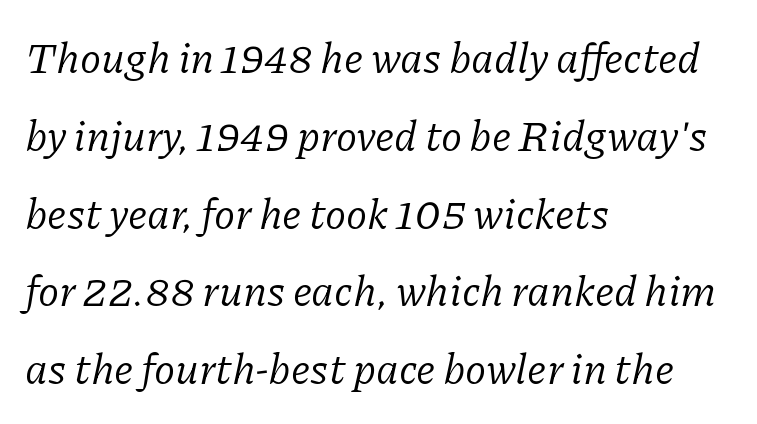
Q: Is the text bold? A: No.
Q: Is the text italic (slanted)? A: Yes, it leans right by about 11 degrees.
Q: Is the typeface a serif or a sans-serif typeface? A: Serif.
Q: Is the text underlined? A: No.
Q: How is the paragraph aligned? A: Left-aligned.
Q: Is the spacing between letters normal or unusually wide? A: Normal.
Q: Width (condensed, normal, or wide)? A: Normal.
Q: Stroke contrast? A: Low.
Q: x-height? A: Medium.
Q: Monospaced? A: No.
